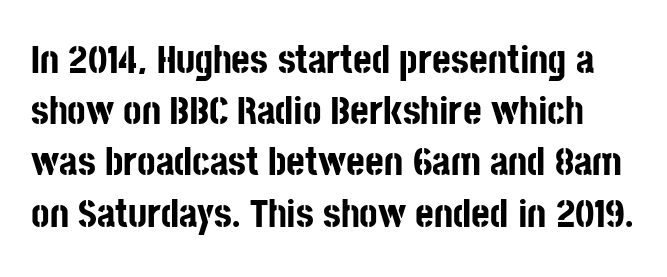
Line spacing here is normal. This rendering features lettering with no underline. Grotesque or geometric, the face here clearly has no serifs. The rendering uses natural spacing where letterforms have individual widths. Every letter is thick-stroked: bold, no question.
